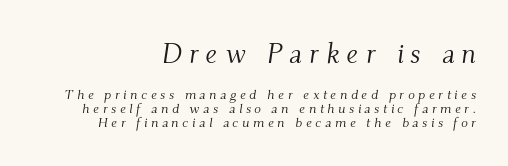
The image shows 28 px light serif type, italic (leaning right); set right-aligned, tight line spacing (1.01x), unusually wide letter spacing (+0.25 em), not underlined; the first (top) block is 2.0x larger; medium stroke contrast and a small x-height.
